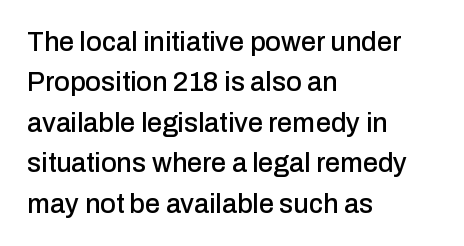
The image shows 27 px text type, upright; set left-aligned, normal line spacing (1.5x), normal letter spacing, not underlined.
